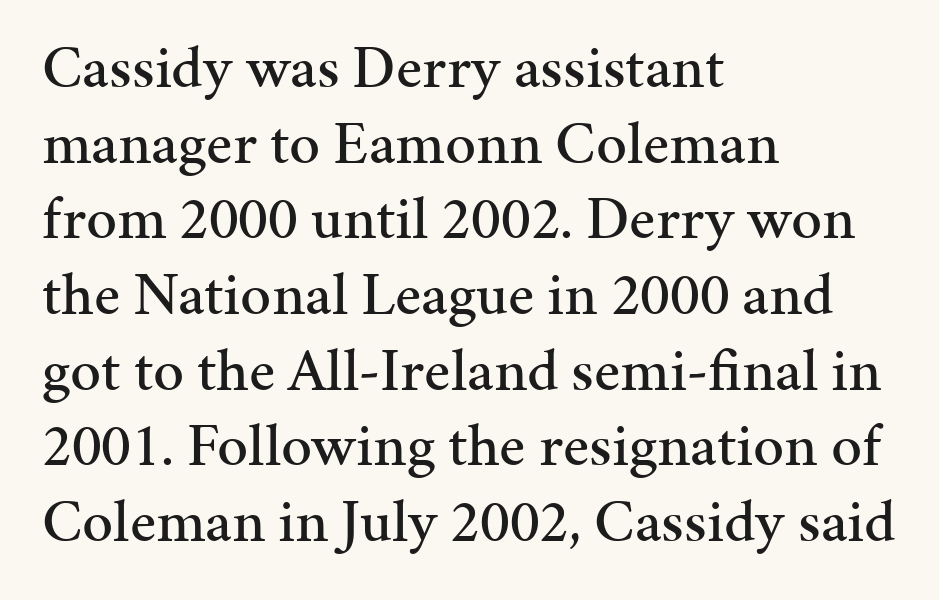
Is this a sans? No — the strokes have serifs. Rule under the text: the space is simply empty. The axis of the letterforms is exactly vertical. Left-aligned paragraph, ragged on the right. Each letter keeps its own natural width here, so spacing adapts to shape. A typesetter would call this zero additional tracking.
